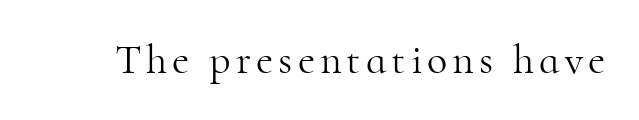
{"serif": "yes", "italic": "no", "bold": "no", "weight": "light", "width": "normal", "stroke_contrast": "high", "x_height": "small", "monospaced": "no", "underline": "no", "glyph_px": 42}
